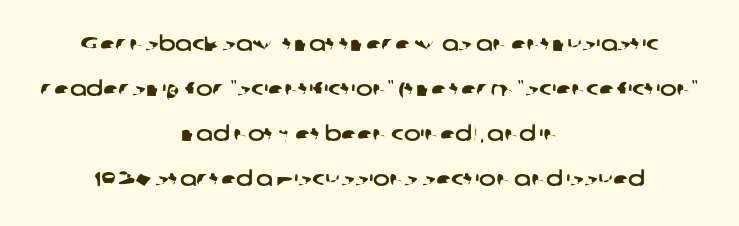
Q: Is the text underlined? A: No.
Q: How is the paragraph aligned? A: Centered.
Q: Is the spacing between letters normal or unusually wide? A: Normal.
Q: Is the spacing between lines tight, normal or loose? A: Loose.
